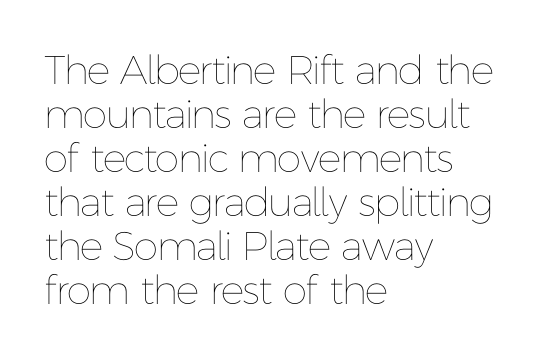
The image shows 40 px thin type, upright; set left-aligned, tight line spacing (1.1x), normal letter spacing, not underlined; low stroke contrast and a medium x-height.
